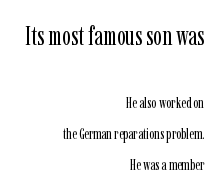
Q: Is the text bold? A: No.
Q: Is the text italic (slanted)? A: No, it is upright.
Q: Is the text underlined? A: No.
Q: How is the paragraph aligned? A: Right-aligned.
Q: Is the spacing between letters normal or unusually wide? A: Normal.
Q: Is the spacing between lines tight, normal or loose? A: Loose.
Q: Which block of text is set in a larger size, the first (top) or the second (bottom)? A: The first (top) one.
